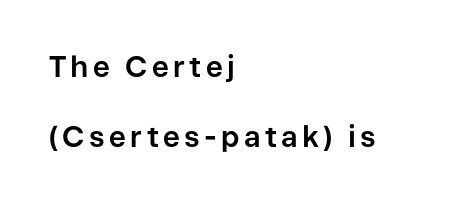
Any mark beneath the type? The region is blank. Is the block centered? No — it sits flush against the left margin. Think of a printed novel: that variable character pitch is what you see here. Tall strokes in this sample are plumb rather than angled.
